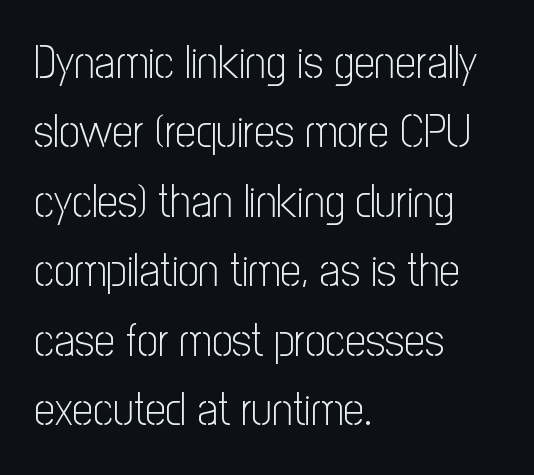
No word sits above an underline. This is roman type, the default non-slanted kind. Looks like regular typesetting: each glyph gets only the width it needs. Compared with a typical body face, this is equally light or lighter still. Nobody touched the tracking dial on this one. Compared with a centered layout, this one pins lines to the left instead.
